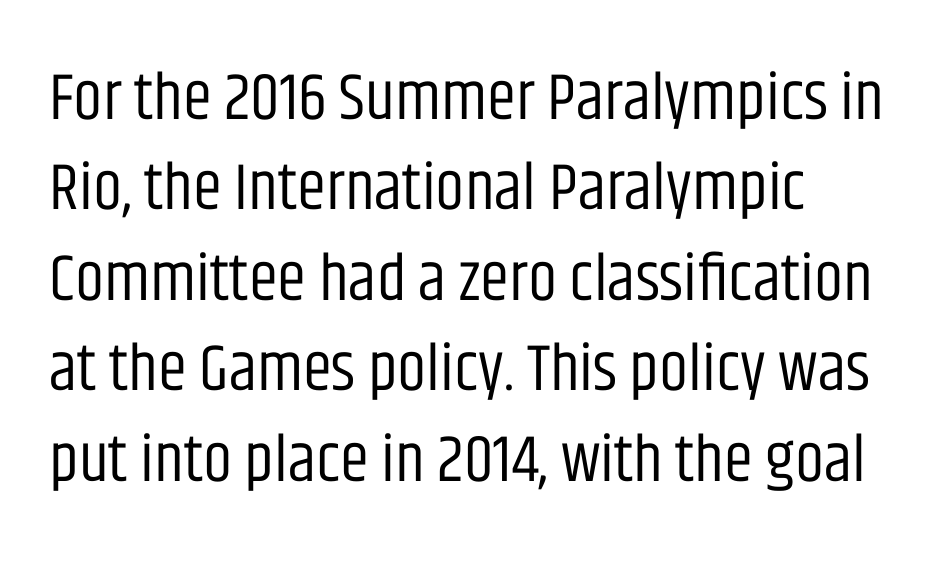
Q: Is the text bold? A: No.
Q: Is the text italic (slanted)? A: No, it is upright.
Q: Is the typeface a serif or a sans-serif typeface? A: Sans-serif.
Q: Is the text underlined? A: No.
Q: How is the paragraph aligned? A: Left-aligned.
Q: Is the spacing between letters normal or unusually wide? A: Normal.
Q: Is the spacing between lines tight, normal or loose? A: Normal.
Q: Width (condensed, normal, or wide)? A: Condensed.
Q: Stroke contrast? A: Low.
Q: x-height? A: Large.
Q: Monospaced? A: No.
